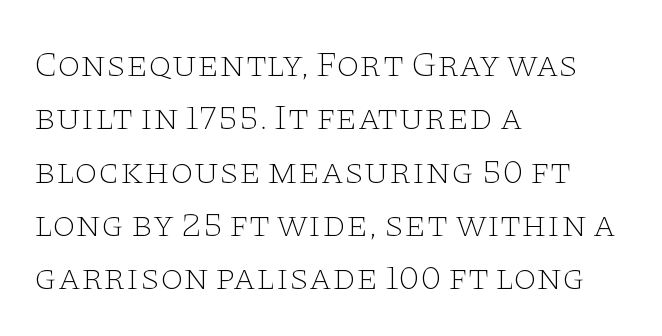
Glyph-to-glyph distance matches everyday printed text. Is this a sans? No — the strokes have serifs. Rows of type keep a routine distance in the vertical direction. The letters stand upright; this is a roman face. Looks like regular typesetting: each glyph gets only the width it needs.
